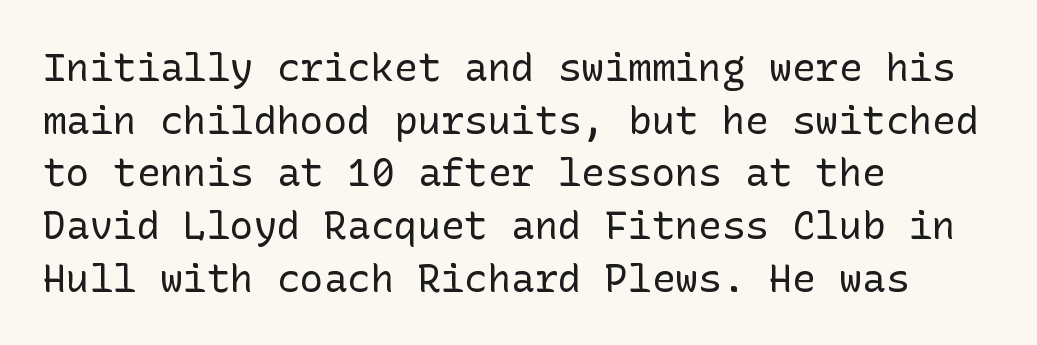
There is no visible air inserted between adjacent glyphs. A quiet, ordinary-to-light weight characterises the typeface. The passage shown stacks its lines at a standard gap. The typeface chosen for these lines omits serifs.
